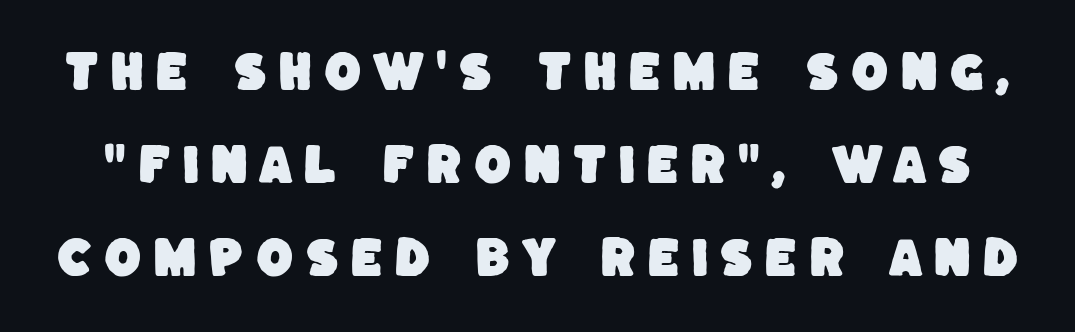
Q: Is the typeface a serif or a sans-serif typeface? A: Sans-serif.
Q: Is the text underlined? A: No.
Q: Is the spacing between letters normal or unusually wide? A: Unusually wide.
Q: Is the spacing between lines tight, normal or loose? A: Loose.
Q: Width (condensed, normal, or wide)? A: Normal.
Q: Stroke contrast? A: Low.
Q: x-height? A: Large.
Q: Monospaced? A: No.
